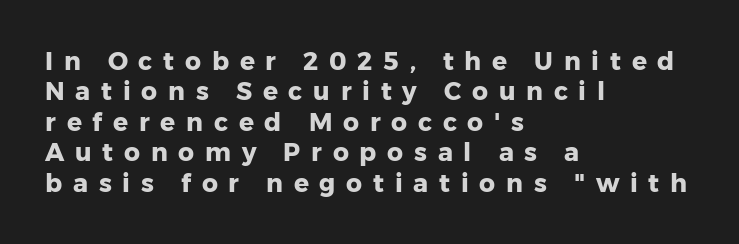
Do the letters lean? They stand straight. The line texture is sparse and dotted thanks to wide tracking. Plenty of ink on the page — the face is bold. The ragged edge is on the right, which tells us the setting is flush left. This rendering features lettering with no underline.
